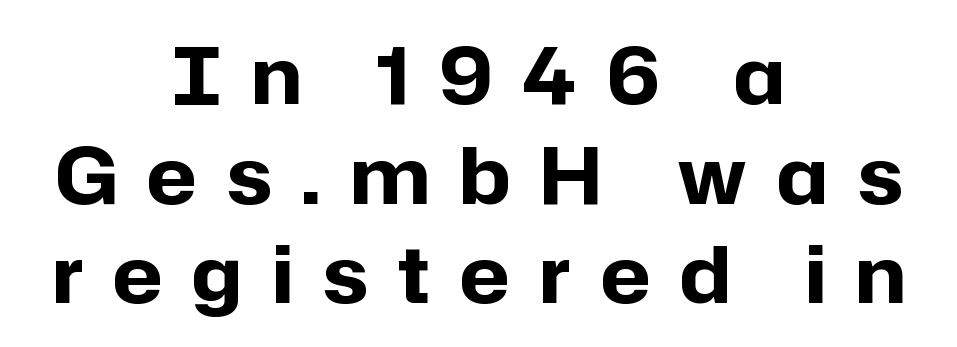
{"serif": "no", "italic": "no", "bold": "yes", "weight": "bold", "width": "normal", "stroke_contrast": "low", "x_height": "medium", "monospaced": "no", "underline": "no", "align": "center", "line_spacing": "normal", "line_spacing_ratio": 1.26, "letter_spacing": "wide", "letter_spacing_em": 0.38, "glyph_px": 79}
